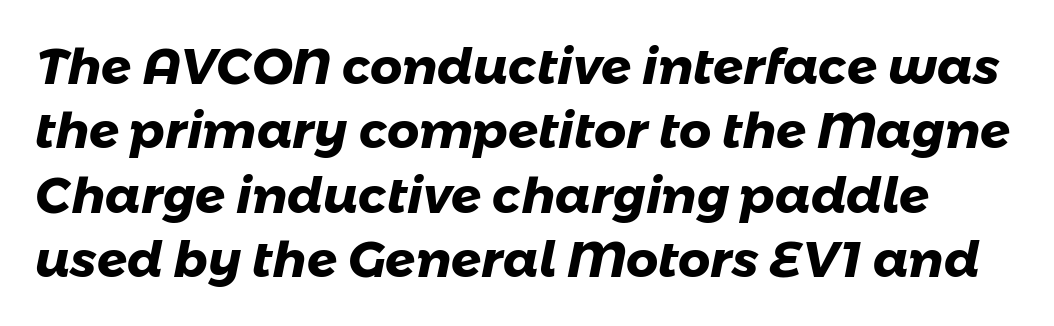
The image shows 50 px heavy sans-serif type; set normal line spacing (1.29x), normal letter spacing, not underlined; low stroke contrast and a medium x-height.
